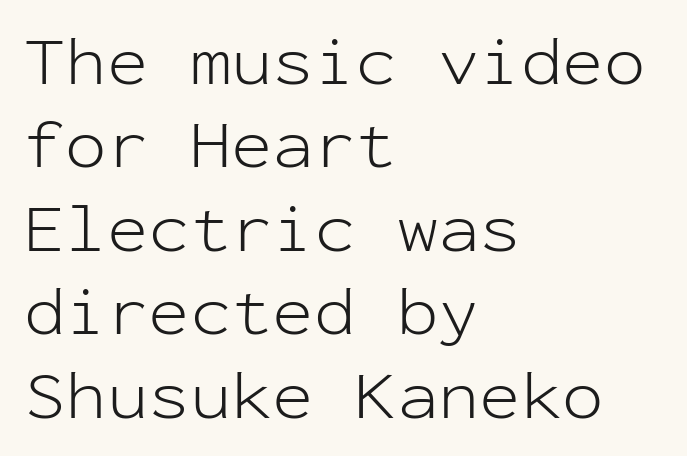
Q: Is the text bold? A: No.
Q: Is the text italic (slanted)? A: No, it is upright.
Q: Is the typeface a serif or a sans-serif typeface? A: Sans-serif.
Q: Is the text underlined? A: No.
Q: How is the paragraph aligned? A: Left-aligned.
Q: Is the spacing between letters normal or unusually wide? A: Normal.
Q: Width (condensed, normal, or wide)? A: Normal.
Q: Stroke contrast? A: Low.
Q: x-height? A: Medium.
Q: Monospaced? A: Yes.
